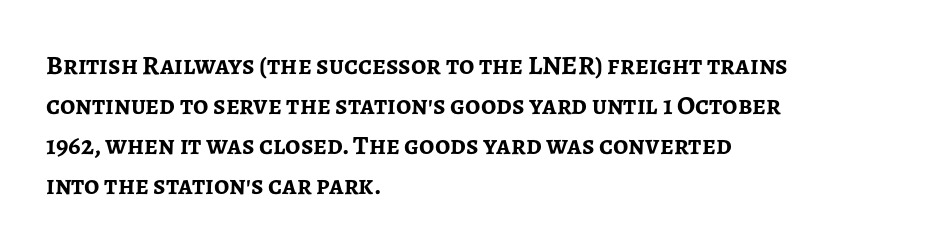
A student would call this left alignment; a typographer would say flush left, rag right. Lines of text with bare space underneath. Does the weight exceed regular? Yes, all the way to bold. Posture: vertical. The rows are spaced the way most documents space them. In terms of letterspacing, this is plain default setting.
